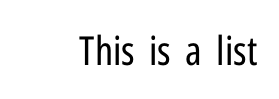
The image shows 40 px regular-weight, condensed sans-serif type, upright; set normal letter spacing, not underlined; low stroke contrast and a medium x-height.
